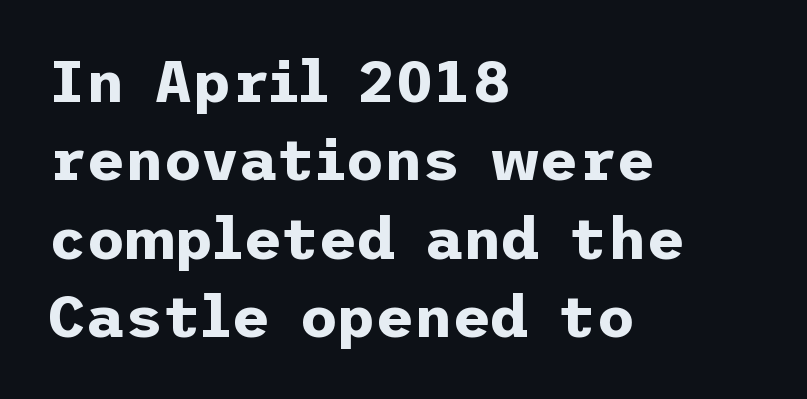
{"serif": "no", "italic": "no", "bold": "yes", "weight": "bold", "width": "normal", "stroke_contrast": "low", "x_height": "medium", "underline": "no", "align": "left", "line_spacing": "normal", "line_spacing_ratio": 1.33, "letter_spacing": "normal", "letter_spacing_em": 0.0, "glyph_px": 59}
